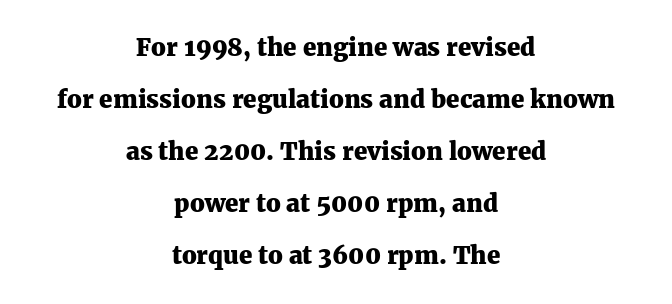
The image shows 24 px bold type, upright; set centered, loose line spacing (2.17x), normal letter spacing, not underlined.
